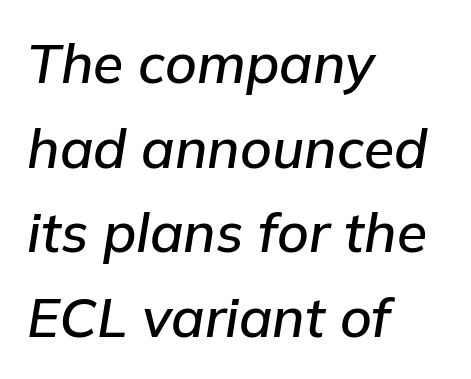
This sample is left-justified, so line endings fall wherever the words run out. The string is rendered with underlining switched off. Between one letter and the next there's only the usual sliver of space. The letters advance in unequal steps, a hallmark of proportional type. Italic: yes, the glyphs are oblique. This block has exactly the height ordinary leading produces.
